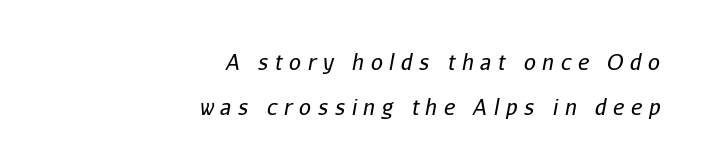
{"italic": "yes", "lean": "right", "slant_degrees": 11, "bold": "no", "underline": "no", "align": "right", "line_spacing": "loose", "line_spacing_ratio": 2.12, "letter_spacing": "wide", "letter_spacing_em": 0.32, "glyph_px": 21}
